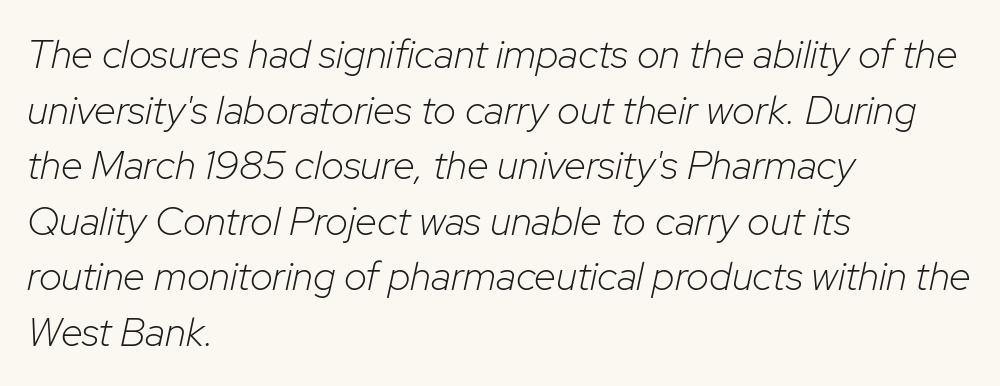
{"italic": "yes", "lean": "right", "slant_degrees": 12, "bold": "no", "weight": "light", "width": "normal", "stroke_contrast": "low", "x_height": "medium", "monospaced": "no", "underline": "no", "align": "left", "line_spacing": "normal", "line_spacing_ratio": 1.39, "letter_spacing": "normal", "letter_spacing_em": 0.0, "glyph_px": 40}
